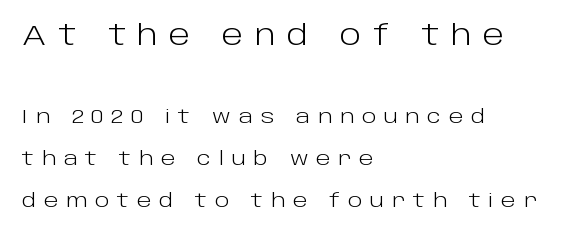
{"serif": "no", "italic": "no", "bold": "no", "weight": "light", "width": "normal", "stroke_contrast": "low", "x_height": "large", "monospaced": "no", "underline": "no", "align": "left", "line_spacing": "loose", "line_spacing_ratio": 2.22, "letter_spacing": "wide", "letter_spacing_em": 0.41, "larger_block": "first", "size_ratio": 1.47, "glyph_px": 28}
